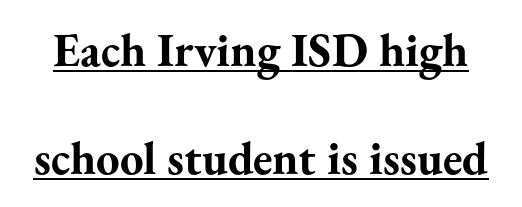
Q: Is the text bold? A: Yes.
Q: Is the text italic (slanted)? A: No, it is upright.
Q: Is the typeface a serif or a sans-serif typeface? A: Serif.
Q: Is the text underlined? A: Yes.
Q: Is the spacing between letters normal or unusually wide? A: Normal.
Q: Is the spacing between lines tight, normal or loose? A: Loose.
Q: Width (condensed, normal, or wide)? A: Normal.
Q: Stroke contrast? A: Medium.
Q: x-height? A: Small.
Q: Monospaced? A: No.
